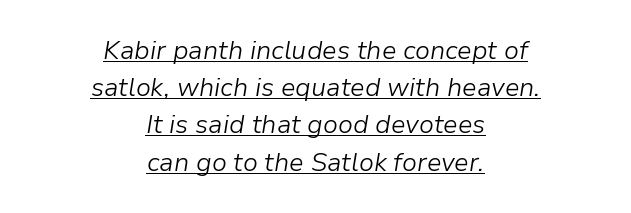
The image shows 26 px text type, italic (leaning right); set centered, normal line spacing (1.43x), normal letter spacing, underlined.
